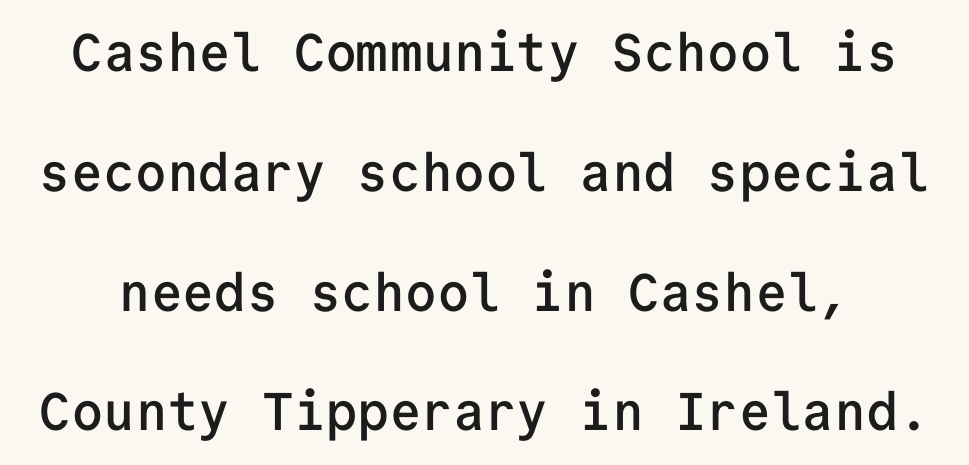
The image shows 53 px semibold sans-serif type, upright, monospaced; set loose line spacing (2.26x), normal letter spacing, not underlined; low stroke contrast and a medium x-height.
